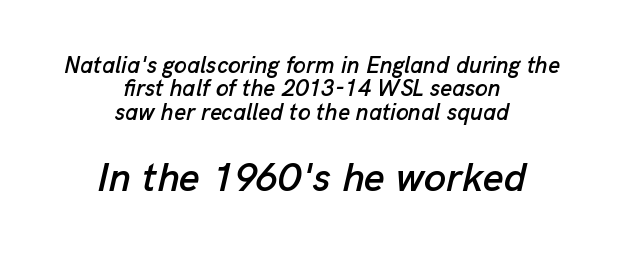
Q: Is the text italic (slanted)? A: Yes, it leans right by about 13 degrees.
Q: Is the text underlined? A: No.
Q: How is the paragraph aligned? A: Centered.
Q: Is the spacing between letters normal or unusually wide? A: Normal.
Q: Is the spacing between lines tight, normal or loose? A: Tight.
Q: Which block of text is set in a larger size, the first (top) or the second (bottom)? A: The second (bottom) one.
Q: Width (condensed, normal, or wide)? A: Normal.
Q: Stroke contrast? A: Low.
Q: x-height? A: Medium.
Q: Monospaced? A: No.
